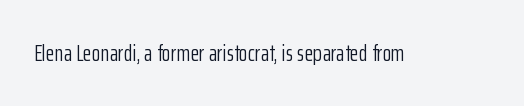
Q: Is the text bold? A: No.
Q: Is the text italic (slanted)? A: No, it is upright.
Q: Is the text underlined? A: No.
Q: Is the spacing between letters normal or unusually wide? A: Normal.
